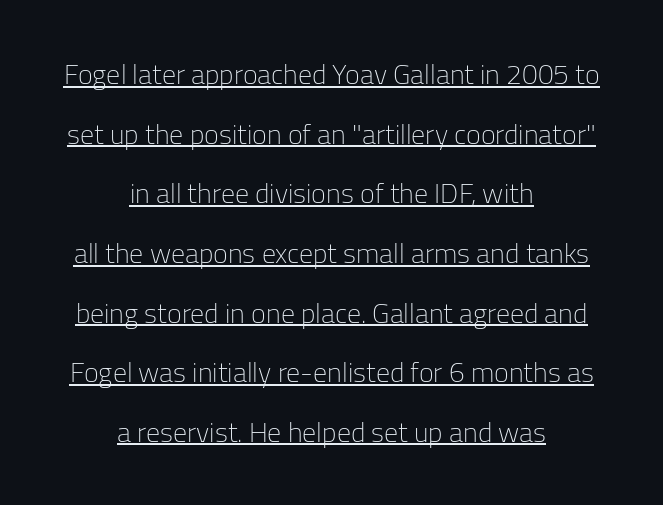
Q: Is the text bold? A: No.
Q: Is the text italic (slanted)? A: No, it is upright.
Q: Is the typeface a serif or a sans-serif typeface? A: Sans-serif.
Q: Is the text underlined? A: Yes.
Q: How is the paragraph aligned? A: Centered.
Q: Is the spacing between letters normal or unusually wide? A: Normal.
Q: Is the spacing between lines tight, normal or loose? A: Loose.
Q: Width (condensed, normal, or wide)? A: Normal.
Q: Stroke contrast? A: Low.
Q: x-height? A: Medium.
Q: Monospaced? A: No.
